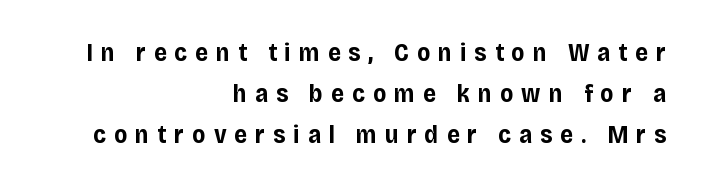
Only glyphs here, with clear space below each row. This sample uses an upright cut, with every glyph sitting square on the baseline. The tracking reads as deliberately expanded to a designer's eye. Pretty heavy lettering here — definitely bold. Visually the block forms a straight wall on the right and a jagged coastline on the left.
